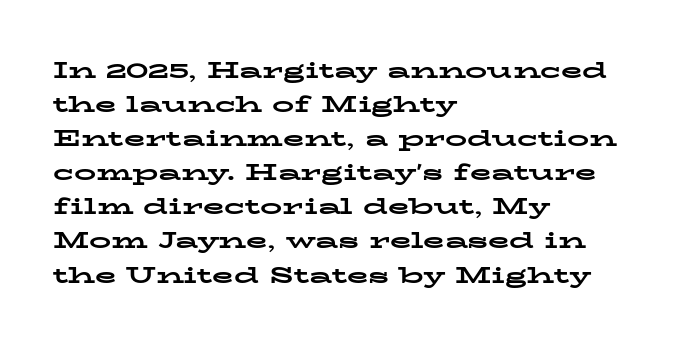
Q: Is the text bold? A: Yes.
Q: Is the text italic (slanted)? A: No, it is upright.
Q: Is the text underlined? A: No.
Q: How is the paragraph aligned? A: Left-aligned.
Q: Is the spacing between letters normal or unusually wide? A: Normal.
Q: Is the spacing between lines tight, normal or loose? A: Normal.
